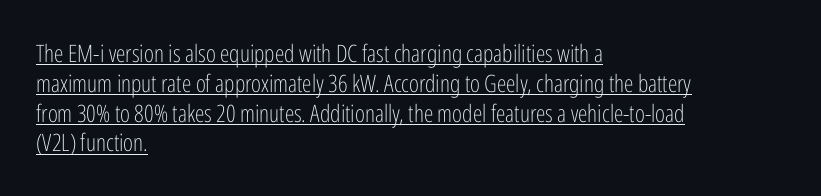
The image shows 24 px text type, upright; set left-aligned, line spacing 1.24x, normal letter spacing, underlined.
